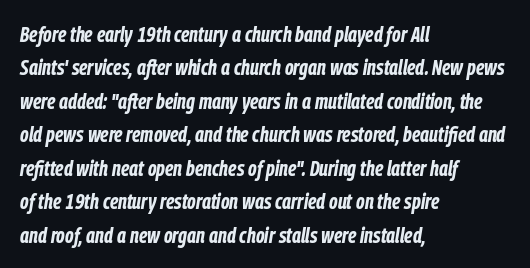
Glance below the letters and you will spot only blank space. Set as a true bold cut, around the 700 mark. These lines keep a tight, regular rhythm from letter to letter. Horizontally, the lines are justified to the leading edge only. Reading down the column, the eye jumps a familiar distance to each next line. Does the lettering tilt? It does — this is italic.
